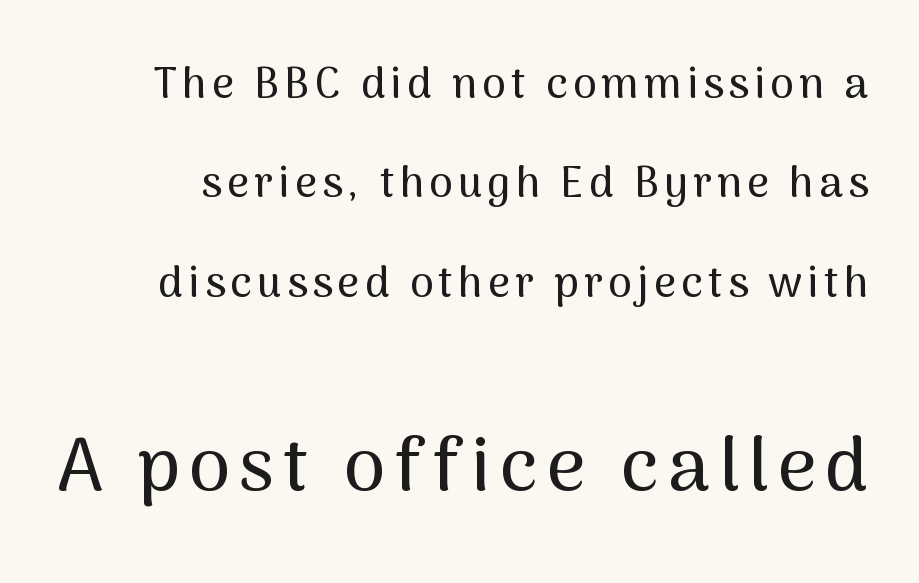
The image shows 75 px sans-serif type, upright; set loose line spacing (2.31x), not underlined; the second (bottom) block is 1.74x larger; medium stroke contrast and a medium x-height.
